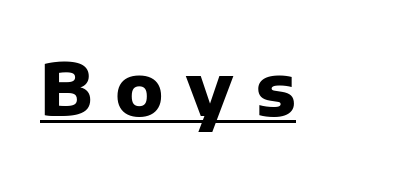
{"serif": "no", "italic": "no", "bold": "yes", "weight": "heavy", "width": "normal", "stroke_contrast": "low", "x_height": "medium", "monospaced": "no", "underline": "yes", "letter_spacing": "wide", "letter_spacing_em": 0.31, "glyph_px": 73}
